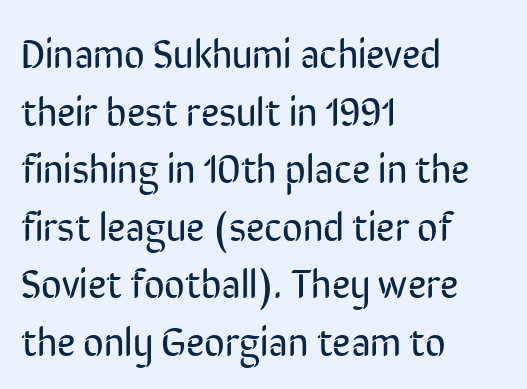
The image shows 40 px regular-weight, condensed sans-serif type, upright; set left-aligned, normal line spacing (1.44x), normal letter spacing, not underlined; low stroke contrast and a medium x-height.
